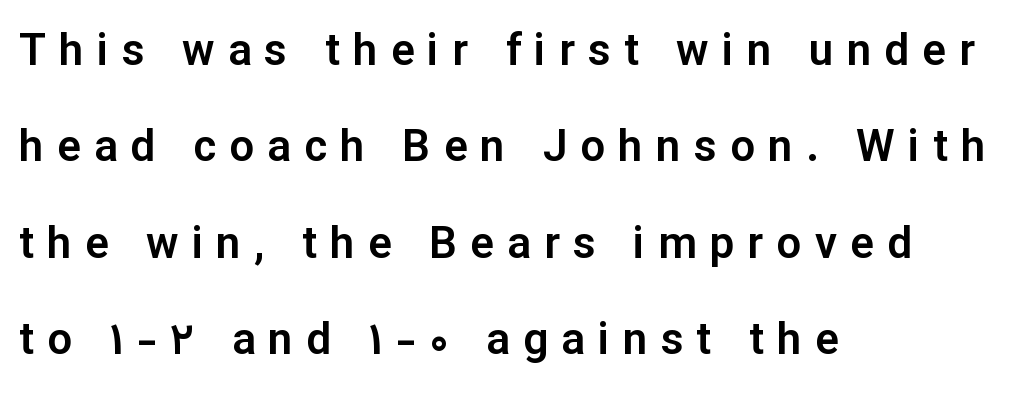
It's the straight-up-and-down kind of type. The passage shown has open, widely tracked lettering throughout. The compositor pushed each line to the left boundary. Descenders hang freely into open space. Look at the bottom of the vertical strokes: they stop flat, with no serifs. Vertically, the passage feels expansive, rows floating well apart.
